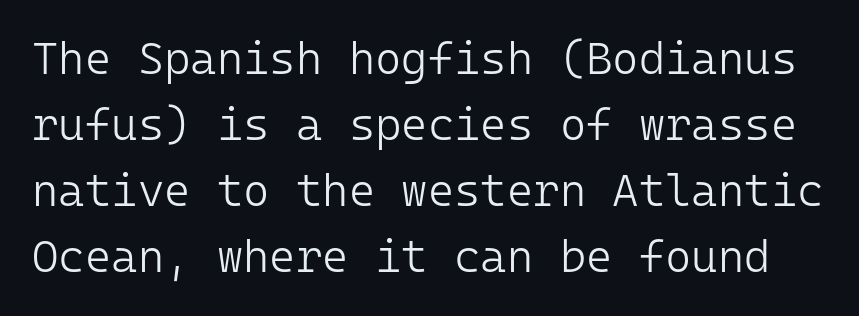
{"serif": "no", "italic": "no", "bold": "no", "weight": "light", "width": "normal", "stroke_contrast": "low", "x_height": "medium", "monospaced": "yes", "underline": "no", "line_spacing": "normal", "line_spacing_ratio": 1.47, "letter_spacing": "normal", "letter_spacing_em": 0.0, "glyph_px": 45}
